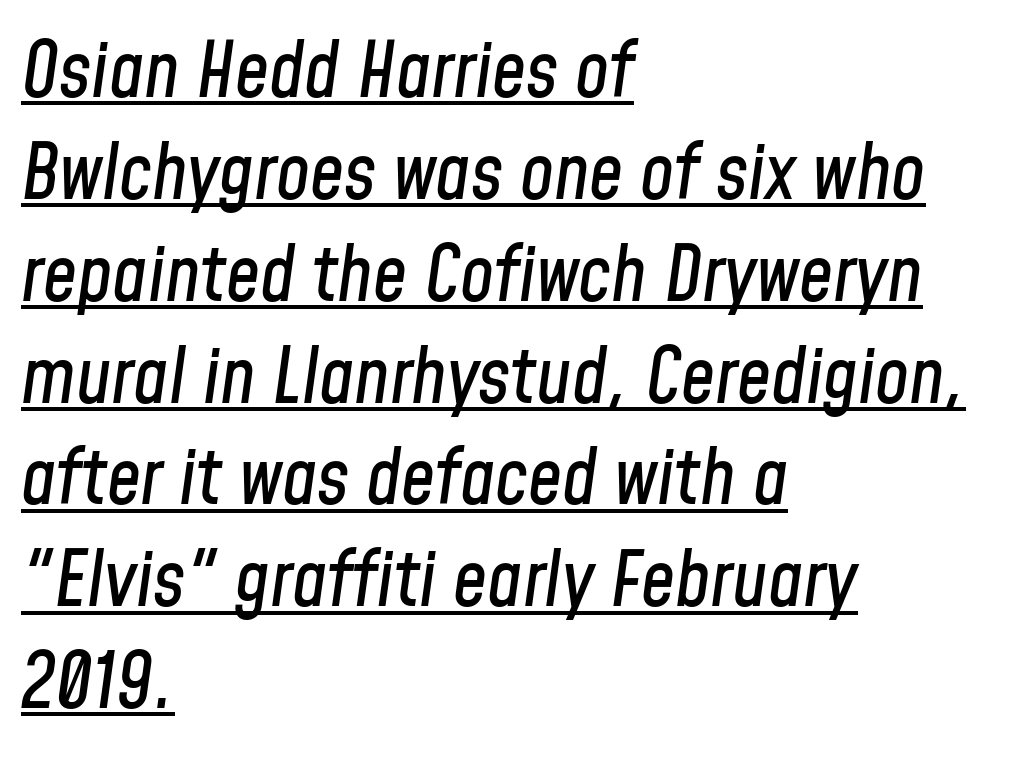
{"italic": "yes", "lean": "right", "slant_degrees": 8, "width": "condensed", "stroke_contrast": "low", "x_height": "medium", "monospaced": "no", "underline": "yes", "align": "left", "line_spacing": "normal", "line_spacing_ratio": 1.34, "letter_spacing": "normal", "letter_spacing_em": 0.0, "glyph_px": 76}
